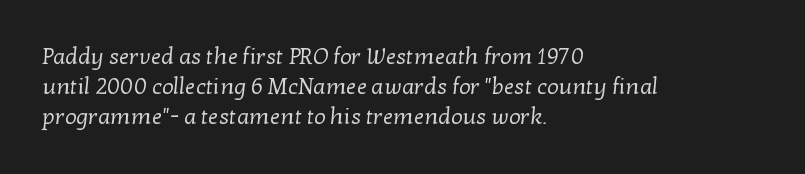
{"bold": "no", "underline": "no", "align": "left", "line_spacing": "normal", "line_spacing_ratio": 1.31, "letter_spacing": "normal", "letter_spacing_em": 0.0, "glyph_px": 23}
